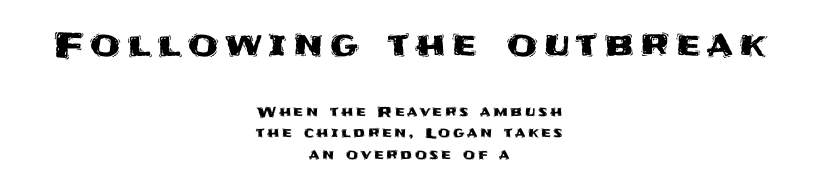
Q: Is the text italic (slanted)? A: No, it is upright.
Q: Is the typeface a serif or a sans-serif typeface? A: Sans-serif.
Q: Is the text underlined? A: No.
Q: How is the paragraph aligned? A: Centered.
Q: Is the spacing between lines tight, normal or loose? A: Normal.
Q: Which block of text is set in a larger size, the first (top) or the second (bottom)? A: The first (top) one.
Q: Width (condensed, normal, or wide)? A: Normal.
Q: Stroke contrast? A: Medium.
Q: x-height? A: Large.
Q: Monospaced? A: No.
